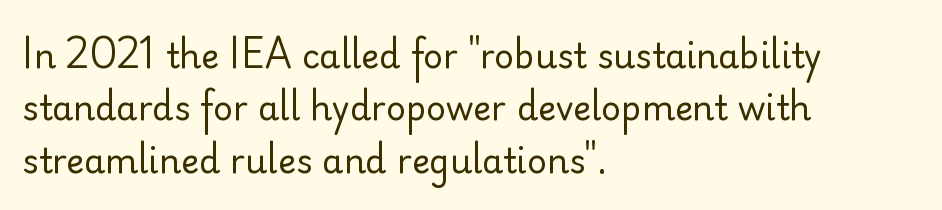
The image shows 34 px regular-weight sans-serif type, upright; set left-aligned, normal line spacing (1.54x), normal letter spacing, not underlined; low stroke contrast and a small x-height.
